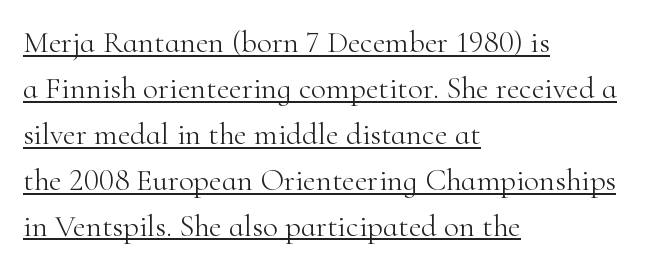
Q: Is the text bold? A: No.
Q: Is the text italic (slanted)? A: No, it is upright.
Q: Is the typeface a serif or a sans-serif typeface? A: Serif.
Q: Is the text underlined? A: Yes.
Q: How is the paragraph aligned? A: Left-aligned.
Q: Is the spacing between letters normal or unusually wide? A: Normal.
Q: Is the spacing between lines tight, normal or loose? A: Normal.
Q: Width (condensed, normal, or wide)? A: Normal.
Q: Stroke contrast? A: High.
Q: x-height? A: Small.
Q: Monospaced? A: No.
